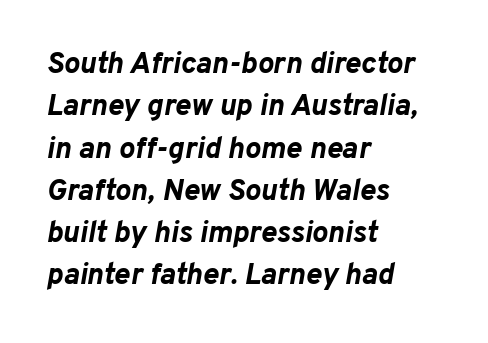
The image shows 30 px bold type, italic (leaning right); set left-aligned, normal line spacing (1.41x), normal letter spacing, not underlined; low stroke contrast and a medium x-height.
